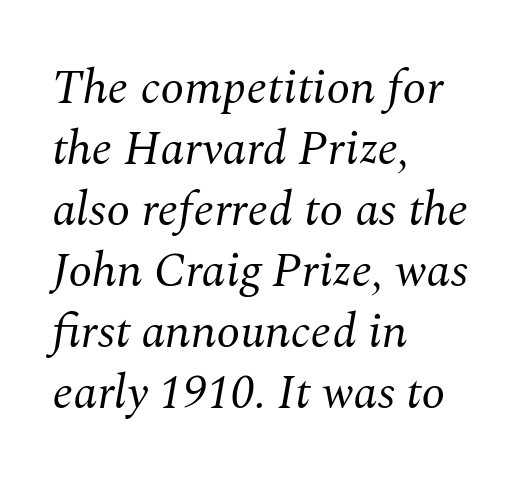
Each stroke keeps to a modest, everyday thickness or less. Quick note: italic. The gaps between neighbouring characters are ordinary and unremarkable. Leading matches the norm, producing a regular column. The foot of each line stays bare and open.
